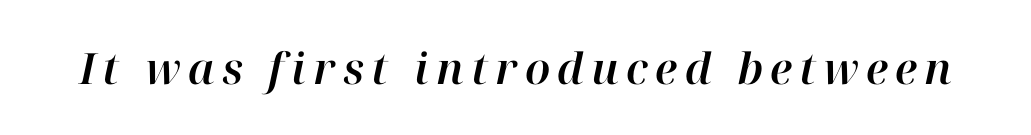
The letters are slanted; this is an italic face. Proportional: the letters do not fall into vertical columns. Anything drawn beneath the words? Only blank space.
